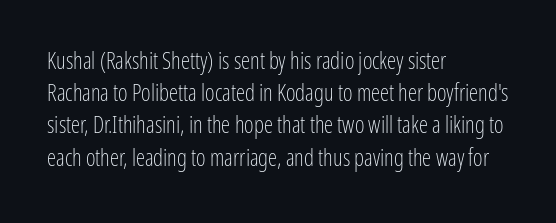
Regarding leading, the lines here are spaced in the standard way. The setting favours the left margin, as ordinary paragraphs usually do. The typeface has the unassuming heft of standard copy or less. The tracking reads as untouched default to a designer's eye. Type without underlining. Vertical strokes here are truly vertical.
